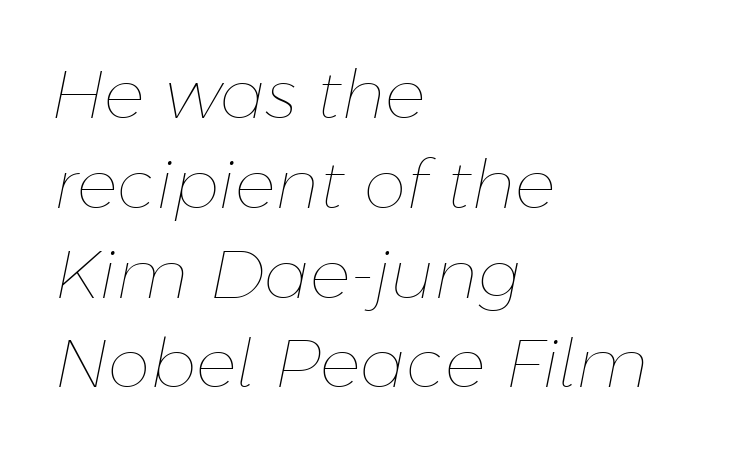
{"italic": "yes", "lean": "right", "slant_degrees": 11, "bold": "no", "weight": "thin", "width": "normal", "stroke_contrast": "low", "x_height": "medium", "monospaced": "no", "underline": "no", "align": "left", "line_spacing": "normal", "line_spacing_ratio": 1.32, "letter_spacing": "normal", "letter_spacing_em": 0.0, "glyph_px": 68}
